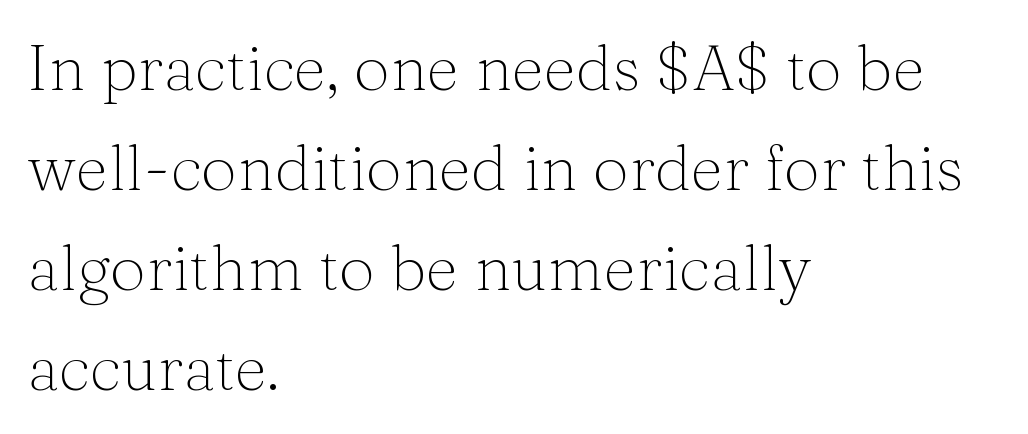
Q: Is the text bold? A: No.
Q: Is the text italic (slanted)? A: No, it is upright.
Q: Is the typeface a serif or a sans-serif typeface? A: Serif.
Q: Is the text underlined? A: No.
Q: How is the paragraph aligned? A: Left-aligned.
Q: Is the spacing between letters normal or unusually wide? A: Normal.
Q: Is the spacing between lines tight, normal or loose? A: Normal.
Q: Width (condensed, normal, or wide)? A: Normal.
Q: Stroke contrast? A: Medium.
Q: x-height? A: Medium.
Q: Monospaced? A: No.
